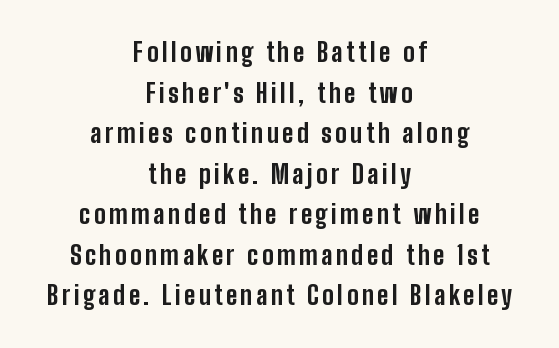
Q: Is the text bold? A: Yes.
Q: Is the text italic (slanted)? A: No, it is upright.
Q: Is the text underlined? A: No.
Q: How is the paragraph aligned? A: Centered.
Q: Is the spacing between lines tight, normal or loose? A: Normal.
